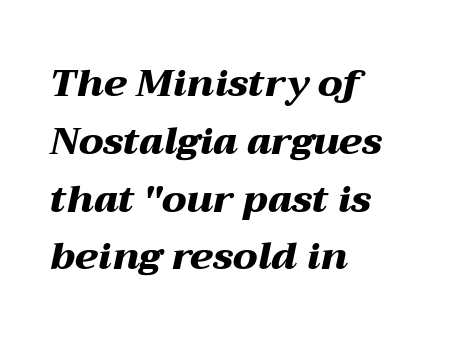
{"italic": "yes", "lean": "right", "slant_degrees": 12, "bold": "yes", "weight": "heavy", "width": "wide", "stroke_contrast": "medium", "x_height": "medium", "monospaced": "no", "underline": "no", "align": "left", "line_spacing": "normal", "line_spacing_ratio": 1.52, "letter_spacing": "normal", "letter_spacing_em": 0.0, "glyph_px": 38}
